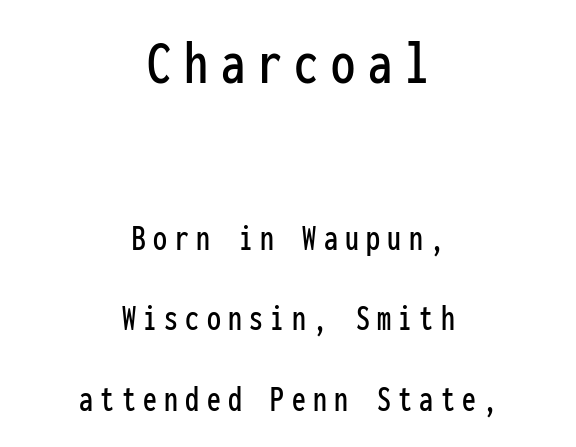
Q: Is the text italic (slanted)? A: No, it is upright.
Q: Is the typeface a serif or a sans-serif typeface? A: Sans-serif.
Q: Is the text underlined? A: No.
Q: How is the paragraph aligned? A: Centered.
Q: Is the spacing between letters normal or unusually wide? A: Unusually wide.
Q: Is the spacing between lines tight, normal or loose? A: Loose.
Q: Which block of text is set in a larger size, the first (top) or the second (bottom)? A: The first (top) one.
Q: Width (condensed, normal, or wide)? A: Condensed.
Q: Stroke contrast? A: Low.
Q: x-height? A: Medium.
Q: Monospaced? A: Yes.
